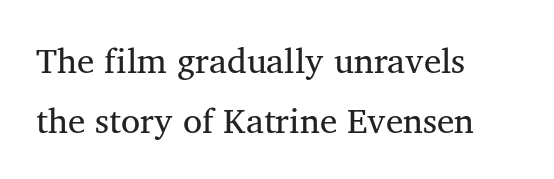
Q: Is the text bold? A: No.
Q: Is the typeface a serif or a sans-serif typeface? A: Serif.
Q: Is the text underlined? A: No.
Q: How is the paragraph aligned? A: Left-aligned.
Q: Is the spacing between letters normal or unusually wide? A: Normal.
Q: Width (condensed, normal, or wide)? A: Normal.
Q: Stroke contrast? A: Medium.
Q: x-height? A: Medium.
Q: Monospaced? A: No.
